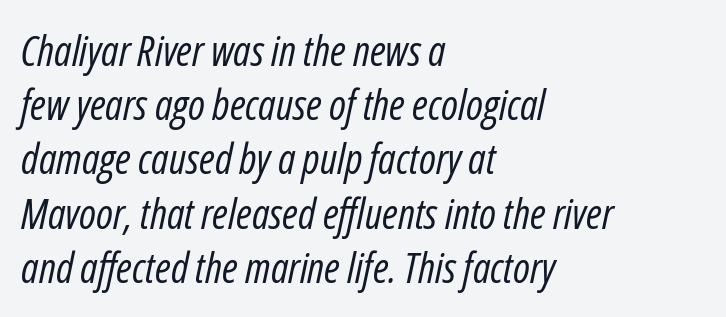
The rendering keeps characters at their native spacing. The strip under each line holds only bare page. The rows are spaced the way most documents space them. The passage is arranged the way most books set body copy — flush left. The whole block is typeset with a tilt. This sample has the flowing, uneven cadence of proportional lettering.
